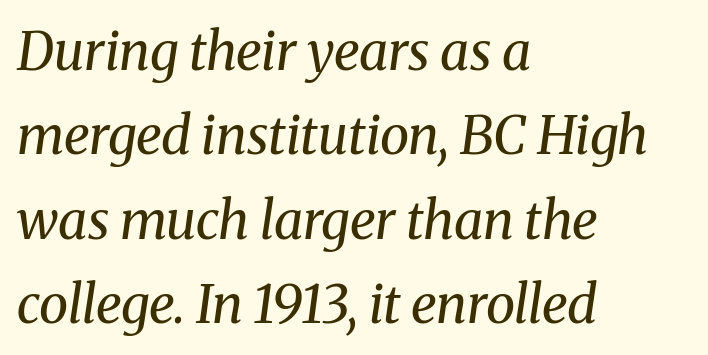
Q: Is the text bold? A: No.
Q: Is the text italic (slanted)? A: Yes, it leans right by about 8 degrees.
Q: Is the typeface a serif or a sans-serif typeface? A: Serif.
Q: Is the text underlined? A: No.
Q: How is the paragraph aligned? A: Left-aligned.
Q: Is the spacing between letters normal or unusually wide? A: Normal.
Q: Is the spacing between lines tight, normal or loose? A: Normal.
Q: Width (condensed, normal, or wide)? A: Normal.
Q: Stroke contrast? A: Medium.
Q: x-height? A: Medium.
Q: Monospaced? A: No.
